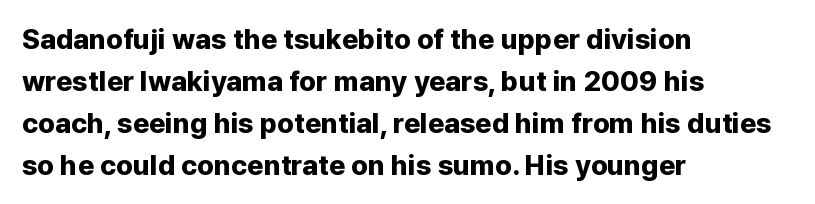
Q: Is the text bold? A: Yes.
Q: Is the text italic (slanted)? A: No, it is upright.
Q: Is the typeface a serif or a sans-serif typeface? A: Sans-serif.
Q: Is the text underlined? A: No.
Q: How is the paragraph aligned? A: Left-aligned.
Q: Is the spacing between letters normal or unusually wide? A: Normal.
Q: Is the spacing between lines tight, normal or loose? A: Normal.
Q: Width (condensed, normal, or wide)? A: Normal.
Q: Stroke contrast? A: Low.
Q: x-height? A: Medium.
Q: Monospaced? A: No.
